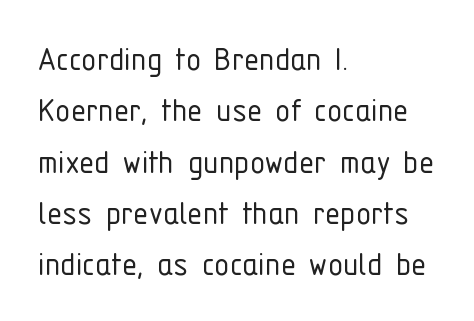
You could call the tracking neutral — neither tight nor loose. Looks like regular typesetting: each glyph gets only the width it needs. Where is the straight margin? On the left. A typesetter would label this face a sans. Summary of weight: not heavy and not bold. Lines of text with bare space underneath.
